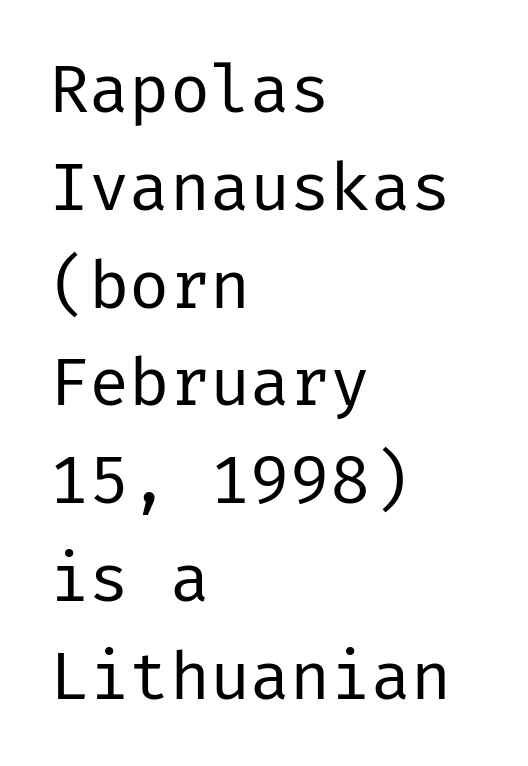
The image shows 67 px regular-weight sans-serif type, upright; set left-aligned, normal line spacing (1.46x), normal letter spacing, not underlined; low stroke contrast and a medium x-height.
